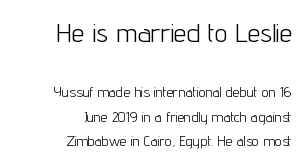
Designer's note — italics off, roman on. Type without underlining. Compared with a flush-left layout, this one pins lines to the opposite, right side. This is not heavy type; no bold has been used. Between these two stacked blocks, the higher one wins on size.
